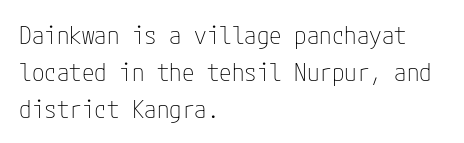
Q: Is the text bold? A: No.
Q: Is the text italic (slanted)? A: No, it is upright.
Q: Is the text underlined? A: No.
Q: How is the paragraph aligned? A: Left-aligned.
Q: Is the spacing between letters normal or unusually wide? A: Normal.
Q: Is the spacing between lines tight, normal or loose? A: Normal.
